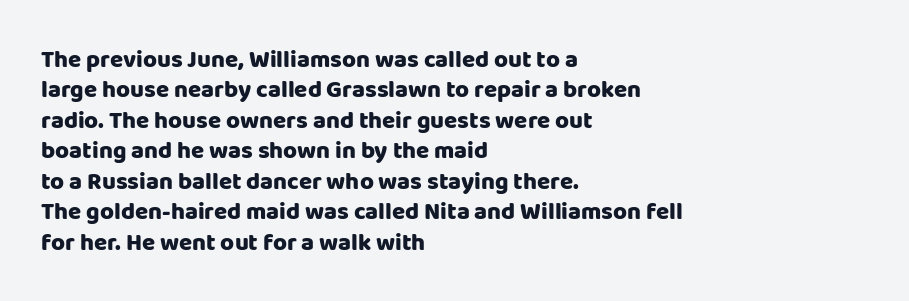
Q: Is the text bold? A: Yes.
Q: Is the text italic (slanted)? A: No, it is upright.
Q: Is the text underlined? A: No.
Q: How is the paragraph aligned? A: Left-aligned.
Q: Is the spacing between letters normal or unusually wide? A: Normal.
Q: Is the spacing between lines tight, normal or loose? A: Normal.
